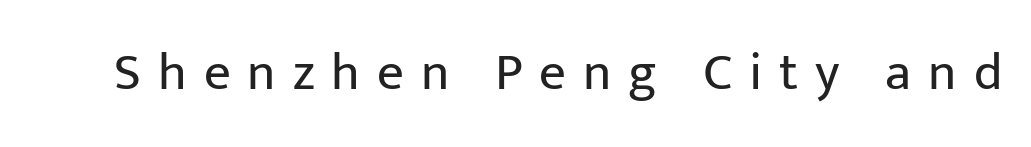
A light-to-regular cut is what we see here. When letters stand straight like this, we call the style roman or upright. You could not count columns in this text — the font is proportionally spaced. A clean baseline with only descenders dipping below it. Does the type have serifs? No, each stem ends abruptly. Each word looks stretched out because of the extra space between its letters.
